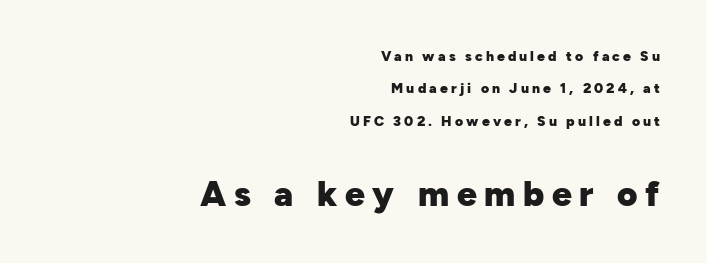
The image shows 35 px heavy sans-serif type, upright; set right-aligned, loose line spacing (2.31x), unusually wide letter spacing (+0.22 em), not underlined; the second (bottom) block is 2.5x larger; low stroke contrast and a medium x-height.
